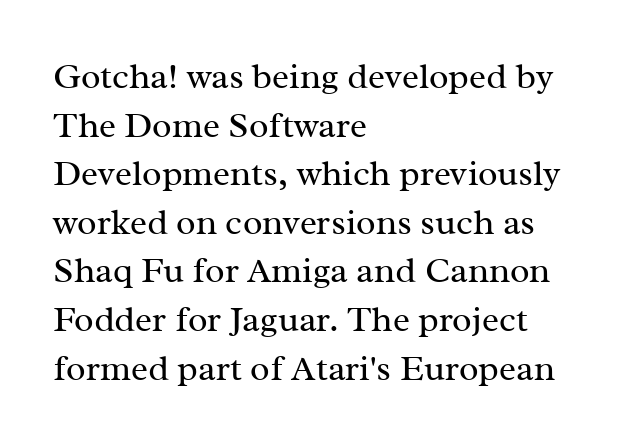
The image shows 36 px regular-weight serif type, upright; set left-aligned, normal line spacing (1.35x), normal letter spacing, not underlined; medium stroke contrast and a medium x-height.
